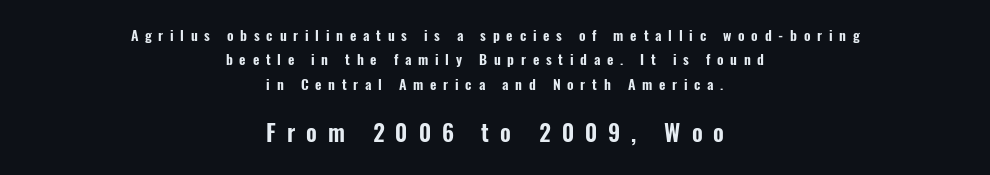
{"italic": "no", "underline": "no", "align": "center", "line_spacing_ratio": 1.74, "letter_spacing": "wide", "letter_spacing_em": 0.48, "larger_block": "second", "size_ratio": 1.64, "glyph_px": 23}
